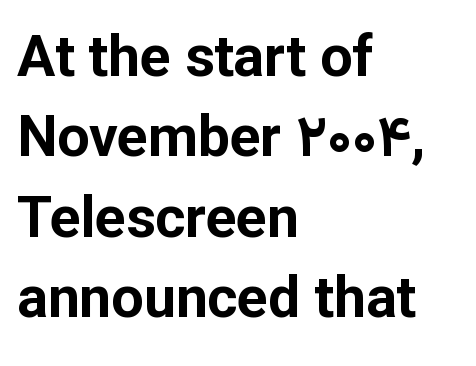
Q: Is the text bold? A: Yes.
Q: Is the text italic (slanted)? A: No, it is upright.
Q: Is the typeface a serif or a sans-serif typeface? A: Sans-serif.
Q: Is the text underlined? A: No.
Q: How is the paragraph aligned? A: Left-aligned.
Q: Is the spacing between letters normal or unusually wide? A: Normal.
Q: Is the spacing between lines tight, normal or loose? A: Normal.
Q: Width (condensed, normal, or wide)? A: Normal.
Q: Stroke contrast? A: Low.
Q: x-height? A: Medium.
Q: Monospaced? A: No.
